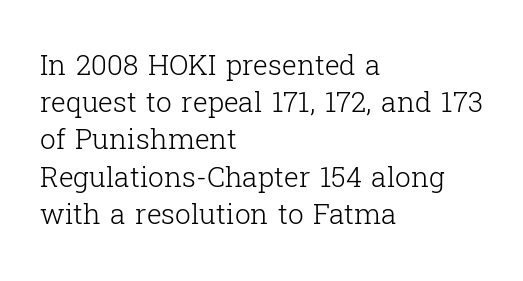
{"serif": "yes", "italic": "no", "bold": "no", "weight": "light", "width": "normal", "stroke_contrast": "low", "x_height": "medium", "monospaced": "no", "underline": "no", "align": "left", "line_spacing": "normal", "line_spacing_ratio": 1.33, "letter_spacing": "normal", "letter_spacing_em": 0.0, "glyph_px": 28}
